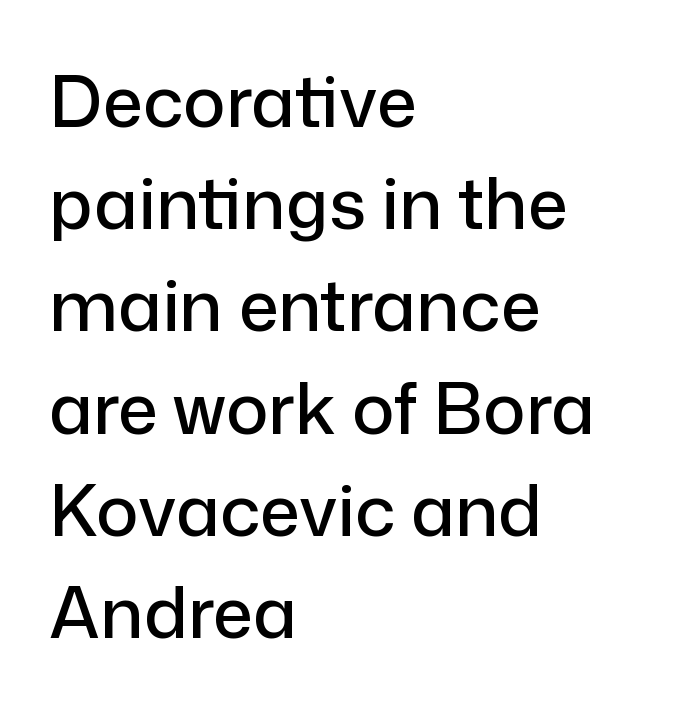
Q: Is the text italic (slanted)? A: No, it is upright.
Q: Is the typeface a serif or a sans-serif typeface? A: Sans-serif.
Q: Is the text underlined? A: No.
Q: How is the paragraph aligned? A: Left-aligned.
Q: Is the spacing between letters normal or unusually wide? A: Normal.
Q: Is the spacing between lines tight, normal or loose? A: Normal.
Q: Width (condensed, normal, or wide)? A: Normal.
Q: Stroke contrast? A: Low.
Q: x-height? A: Medium.
Q: Monospaced? A: No.
